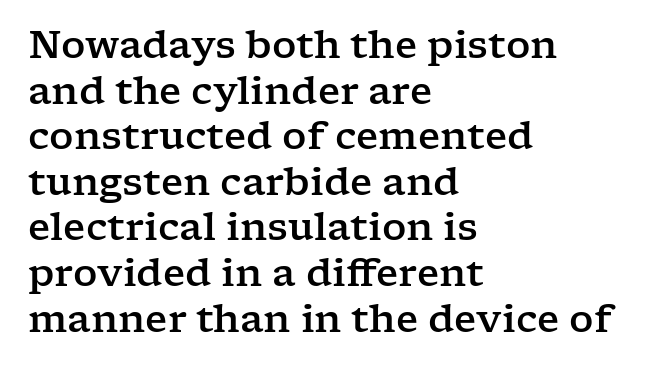
{"serif": "yes", "italic": "no", "width": "wide", "stroke_contrast": "low", "x_height": "medium", "monospaced": "no", "underline": "no", "align": "left", "line_spacing_ratio": 1.2, "letter_spacing": "normal", "letter_spacing_em": 0.0, "glyph_px": 38}
